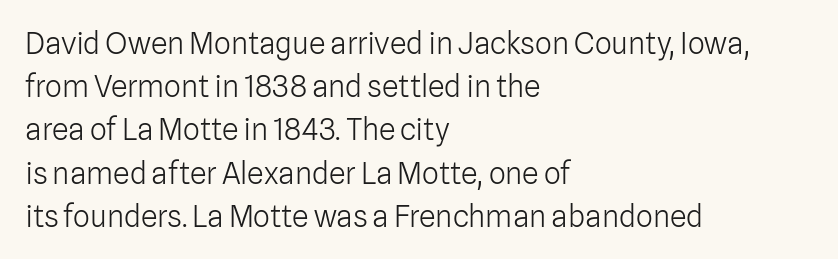
The image shows 30 px light sans-serif type, upright; set left-aligned, normal line spacing (1.44x), normal letter spacing, not underlined; low stroke contrast and a medium x-height.
